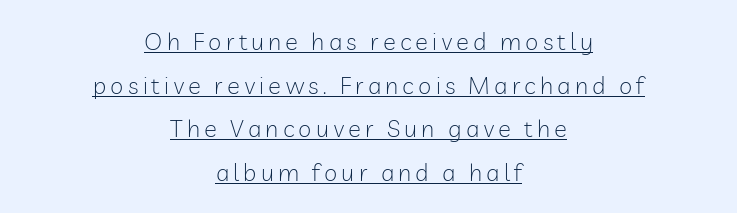
The image shows 24 px text type, upright; set centered, line spacing 1.82x, underlined.
